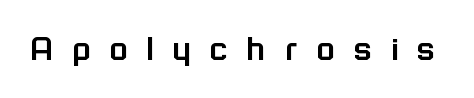
The image shows 38 px sans-serif type, upright; set unusually wide letter spacing (+0.5 em), not underlined; low stroke contrast and a medium x-height.
